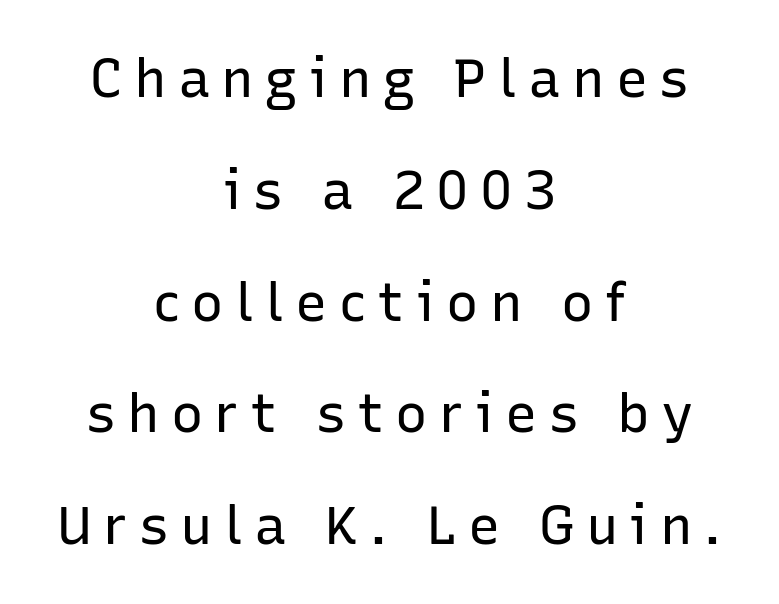
{"serif": "no", "italic": "no", "bold": "no", "weight": "regular", "width": "normal", "stroke_contrast": "low", "x_height": "medium", "monospaced": "no", "underline": "no", "align": "center", "line_spacing": "loose", "line_spacing_ratio": 2.07, "letter_spacing": "wide", "letter_spacing_em": 0.21, "glyph_px": 54}
